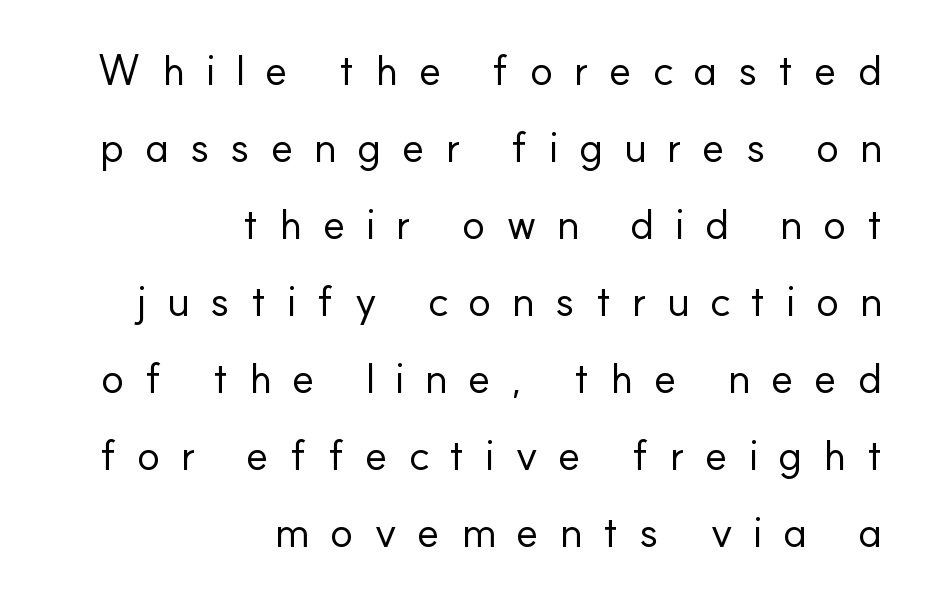
Q: Is the text bold? A: No.
Q: Is the text italic (slanted)? A: No, it is upright.
Q: Is the typeface a serif or a sans-serif typeface? A: Sans-serif.
Q: Is the text underlined? A: No.
Q: How is the paragraph aligned? A: Right-aligned.
Q: Is the spacing between letters normal or unusually wide? A: Unusually wide.
Q: Width (condensed, normal, or wide)? A: Normal.
Q: Stroke contrast? A: Low.
Q: x-height? A: Small.
Q: Monospaced? A: No.
